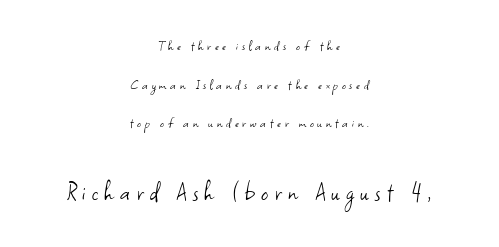
The image shows 28 px light sans-serif type; set centered, loose line spacing (2.42x), unusually wide letter spacing (+0.23 em), not underlined; the second (bottom) block is 1.75x larger; low stroke contrast and a small x-height.
